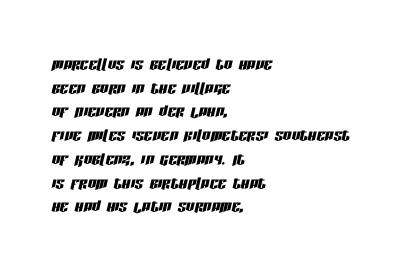
The paragraph shown leans on its left margin. Regarding leading, the lines here are crowded together. If you drew a line through each stem, it would be angled. Nothing unusual about the tracking: characters are spaced as the font intends.
